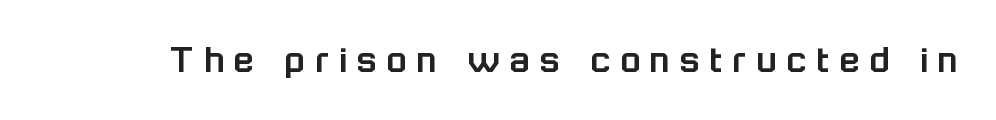
{"serif": "no", "italic": "no", "width": "normal", "stroke_contrast": "low", "x_height": "medium", "monospaced": "no", "underline": "no", "letter_spacing": "wide", "letter_spacing_em": 0.23, "glyph_px": 42}
